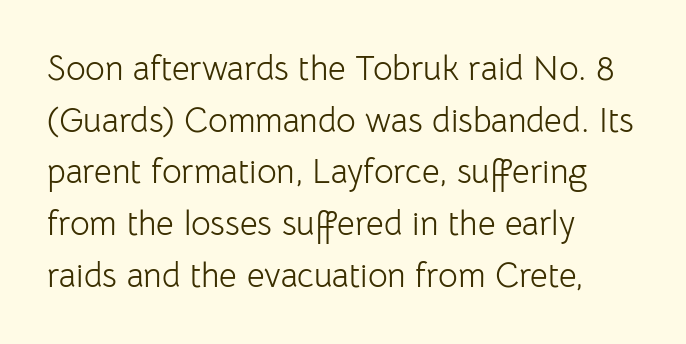
Q: Is the text bold? A: No.
Q: Is the text italic (slanted)? A: No, it is upright.
Q: Is the typeface a serif or a sans-serif typeface? A: Sans-serif.
Q: Is the text underlined? A: No.
Q: How is the paragraph aligned? A: Left-aligned.
Q: Is the spacing between letters normal or unusually wide? A: Normal.
Q: Is the spacing between lines tight, normal or loose? A: Normal.
Q: Width (condensed, normal, or wide)? A: Normal.
Q: Stroke contrast? A: Low.
Q: x-height? A: Medium.
Q: Monospaced? A: No.
